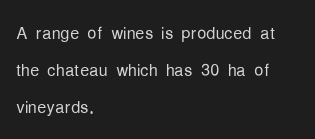
The rendering uses a moderate line-height, typical for paragraphs. The cut favours lightness, reaching ordinary text weight at its darkest. This is roman type, the default non-slanted kind. A student would call this left alignment; a typographer would say flush left, rag right. Honestly, there is no underline to notice here at all. The letterforms sit shoulder to shoulder at normal distance.
